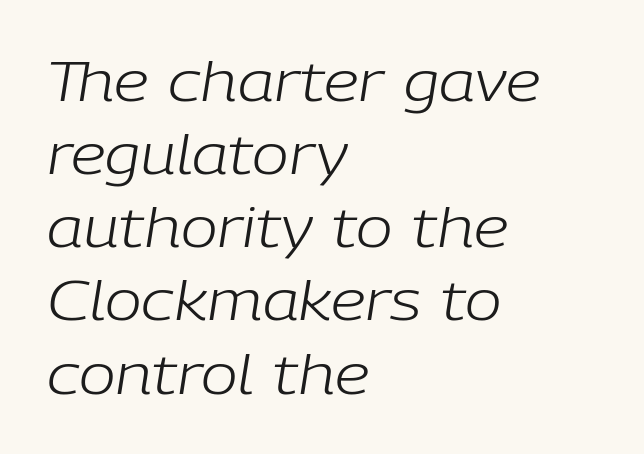
If you measured baseline to baseline, you'd find a middling distance. The typesetting does not lean heavy: it is not bold. The passage shown is typed in a proportional face where columns would drift. Rule under the text: the space is simply empty. Each line starts at the same left margin while the right side varies.
